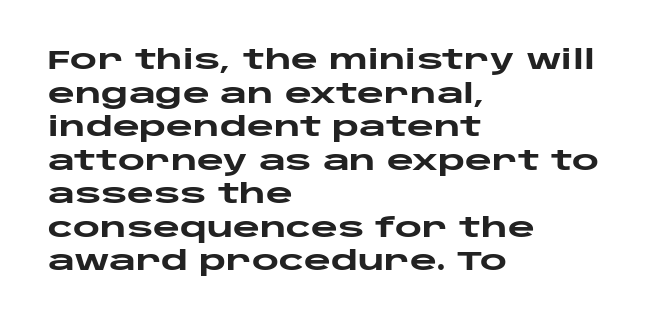
{"italic": "no", "bold": "yes", "underline": "no", "align": "left", "line_spacing": "normal", "line_spacing_ratio": 1.29, "letter_spacing": "normal", "letter_spacing_em": 0.0, "glyph_px": 26}
